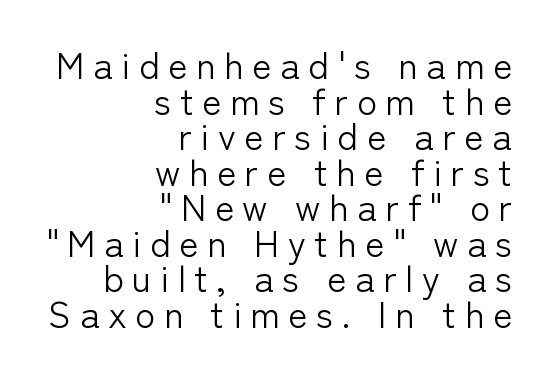
{"serif": "no", "italic": "no", "bold": "no", "weight": "light", "width": "normal", "stroke_contrast": "low", "x_height": "medium", "monospaced": "no", "underline": "no", "align": "right", "line_spacing": "tight", "line_spacing_ratio": 0.96, "letter_spacing": "wide", "letter_spacing_em": 0.23, "glyph_px": 37}
